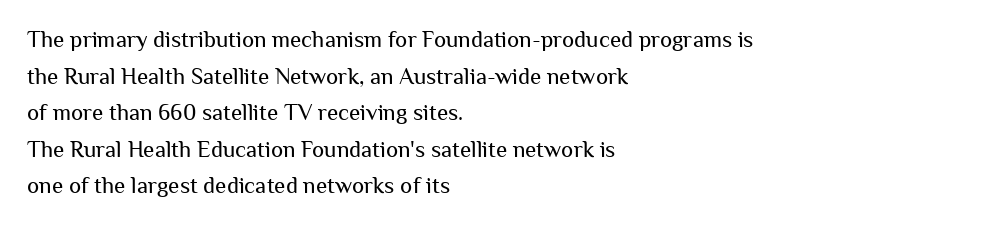
Notice how descenders clear the ascenders below comfortably — that's standard leading. Heft: none added — not bold. Posture: upright roman. The tracking reads as untouched default to a designer's eye. If you drew a ruler down the left edge, every line would touch it.
